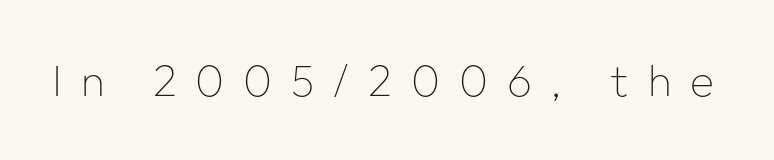
The image shows 44 px thin sans-serif type, upright; set unusually wide letter spacing (+0.43 em), not underlined; low stroke contrast and a medium x-height.
